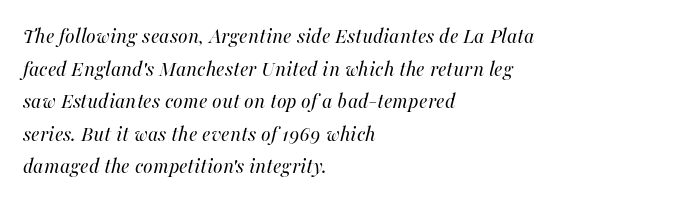
The image shows 22 px text type, italic (leaning right); set left-aligned, normal line spacing (1.48x), normal letter spacing, not underlined.
